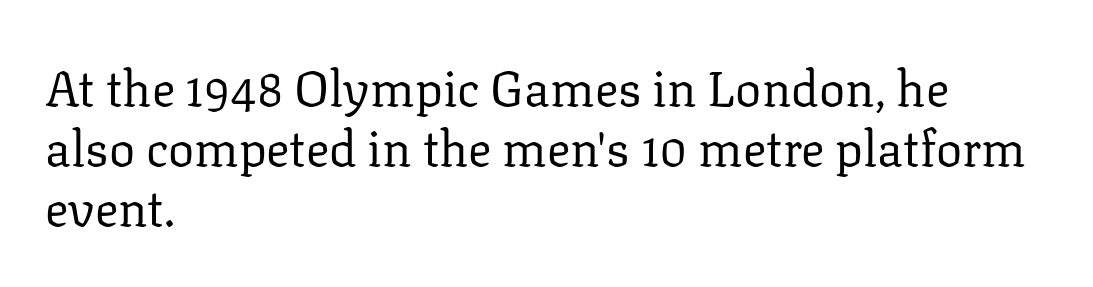
{"serif": "yes", "italic": "no", "bold": "no", "weight": "regular", "width": "normal", "stroke_contrast": "low", "x_height": "medium", "monospaced": "no", "underline": "no", "align": "left", "line_spacing_ratio": 1.22, "letter_spacing": "normal", "letter_spacing_em": 0.0, "glyph_px": 49}
